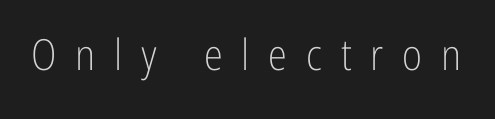
{"serif": "no", "italic": "no", "bold": "no", "weight": "light", "width": "condensed", "stroke_contrast": "low", "x_height": "medium", "monospaced": "no", "underline": "no", "letter_spacing": "wide", "letter_spacing_em": 0.44, "glyph_px": 43}
